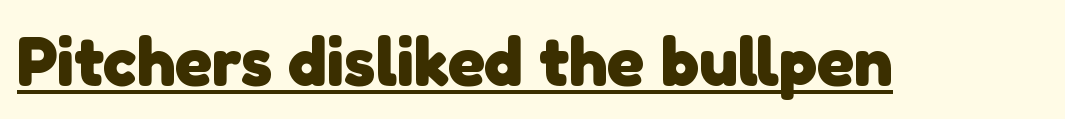
Q: Is the text bold? A: Yes.
Q: Is the typeface a serif or a sans-serif typeface? A: Sans-serif.
Q: Is the text underlined? A: Yes.
Q: Is the spacing between letters normal or unusually wide? A: Normal.
Q: Width (condensed, normal, or wide)? A: Normal.
Q: Stroke contrast? A: Low.
Q: x-height? A: Medium.
Q: Monospaced? A: No.
